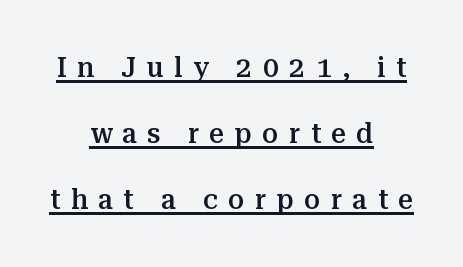
{"serif": "yes", "italic": "no", "bold": "semi", "weight": "semibold", "width": "normal", "stroke_contrast": "medium", "x_height": "medium", "monospaced": "no", "underline": "yes", "align": "center", "line_spacing": "loose", "line_spacing_ratio": 2.27, "letter_spacing": "wide", "letter_spacing_em": 0.36, "glyph_px": 29}
